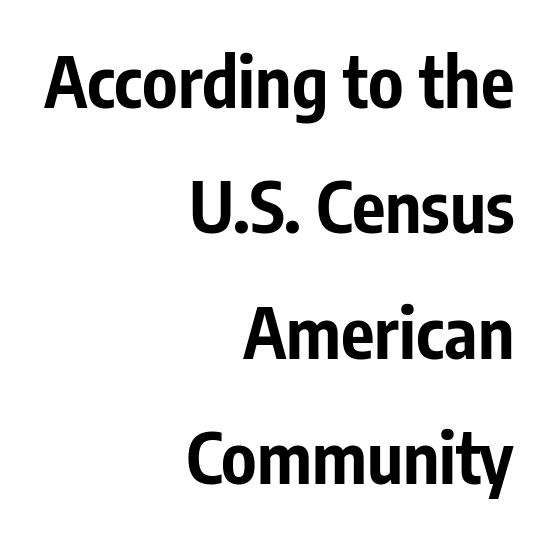
Q: Is the text bold? A: Yes.
Q: Is the text italic (slanted)? A: No, it is upright.
Q: Is the typeface a serif or a sans-serif typeface? A: Sans-serif.
Q: Is the text underlined? A: No.
Q: How is the paragraph aligned? A: Right-aligned.
Q: Is the spacing between letters normal or unusually wide? A: Normal.
Q: Width (condensed, normal, or wide)? A: Condensed.
Q: Stroke contrast? A: Low.
Q: x-height? A: Medium.
Q: Monospaced? A: No.
